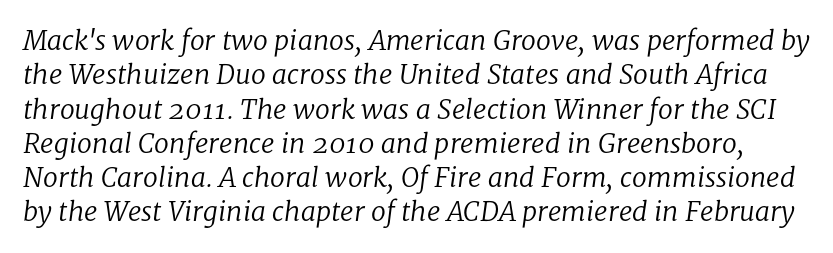
{"italic": "yes", "lean": "right", "slant_degrees": 8, "bold": "no", "underline": "no", "line_spacing": "normal", "line_spacing_ratio": 1.27, "letter_spacing": "normal", "letter_spacing_em": 0.0, "glyph_px": 27}
